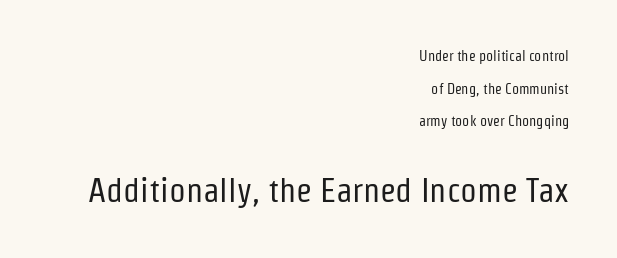
{"serif": "no", "italic": "no", "bold": "no", "weight": "regular", "width": "condensed", "stroke_contrast": "low", "x_height": "medium", "monospaced": "no", "underline": "no", "align": "right", "line_spacing": "loose", "line_spacing_ratio": 2.33, "letter_spacing": "normal", "letter_spacing_em": 0.0, "larger_block": "second", "size_ratio": 2.36, "glyph_px": 33}
